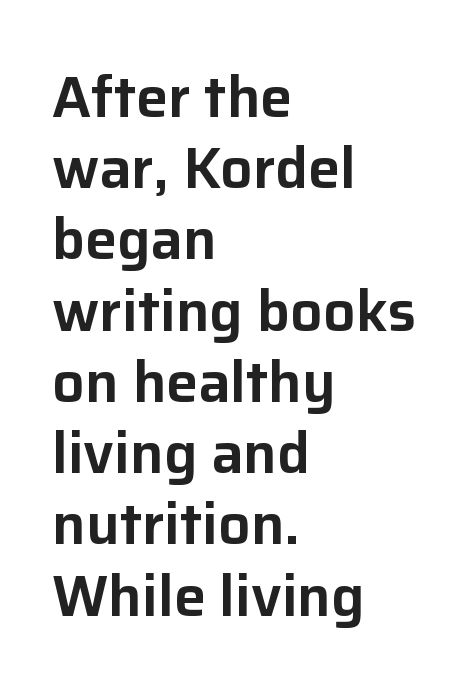
{"serif": "no", "italic": "no", "width": "normal", "stroke_contrast": "low", "x_height": "medium", "monospaced": "no", "underline": "no", "align": "left", "line_spacing": "normal", "line_spacing_ratio": 1.25, "letter_spacing": "normal", "letter_spacing_em": 0.0, "glyph_px": 57}
